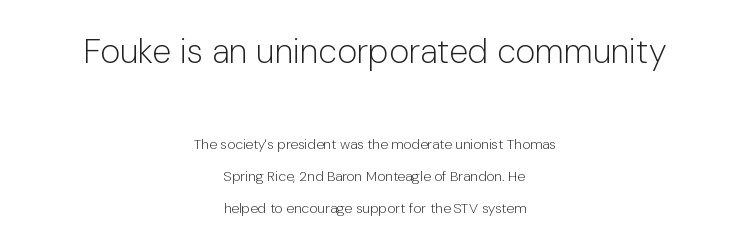
The image shows 34 px light sans-serif type, upright; set centered, loose line spacing (2.31x), normal letter spacing, not underlined; the first (top) block is 2.43x larger; low stroke contrast and a medium x-height.
